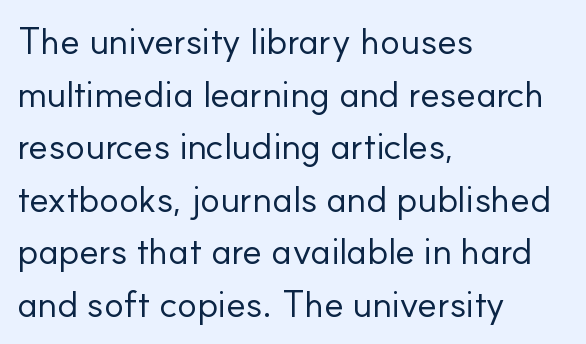
{"serif": "no", "italic": "no", "bold": "no", "weight": "regular", "width": "normal", "stroke_contrast": "low", "x_height": "small", "monospaced": "no", "underline": "no", "align": "left", "line_spacing": "normal", "line_spacing_ratio": 1.42, "letter_spacing": "normal", "letter_spacing_em": 0.0, "glyph_px": 37}
